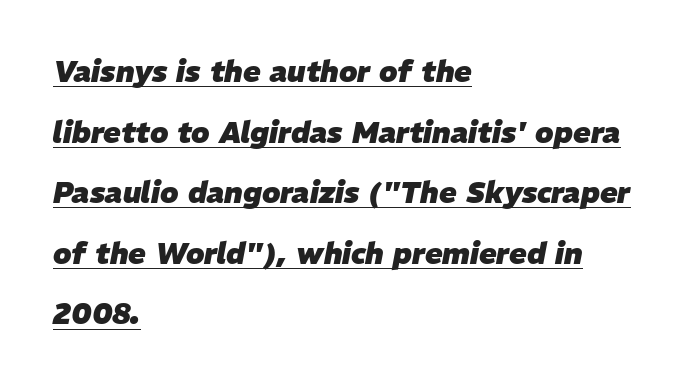
Q: Is the text bold? A: Yes.
Q: Is the text italic (slanted)? A: Yes, it leans right by about 11 degrees.
Q: Is the text underlined? A: Yes.
Q: How is the paragraph aligned? A: Left-aligned.
Q: Is the spacing between letters normal or unusually wide? A: Normal.
Q: Is the spacing between lines tight, normal or loose? A: Loose.
Q: Width (condensed, normal, or wide)? A: Normal.
Q: Stroke contrast? A: Low.
Q: x-height? A: Medium.
Q: Monospaced? A: No.
